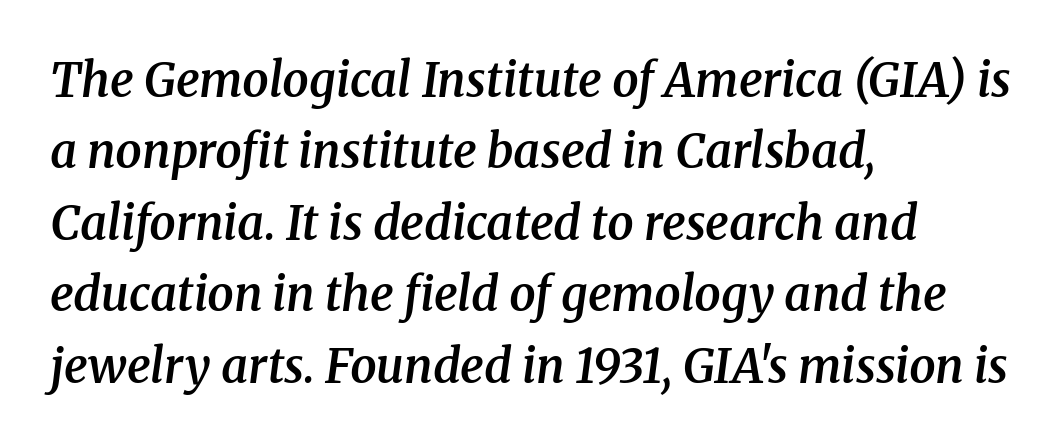
Q: Is the text bold? A: Semi-bold.
Q: Is the text italic (slanted)? A: Yes, it leans right by about 8 degrees.
Q: Is the typeface a serif or a sans-serif typeface? A: Serif.
Q: Is the text underlined? A: No.
Q: How is the paragraph aligned? A: Left-aligned.
Q: Is the spacing between letters normal or unusually wide? A: Normal.
Q: Is the spacing between lines tight, normal or loose? A: Normal.
Q: Width (condensed, normal, or wide)? A: Normal.
Q: Stroke contrast? A: Medium.
Q: x-height? A: Medium.
Q: Monospaced? A: No.
